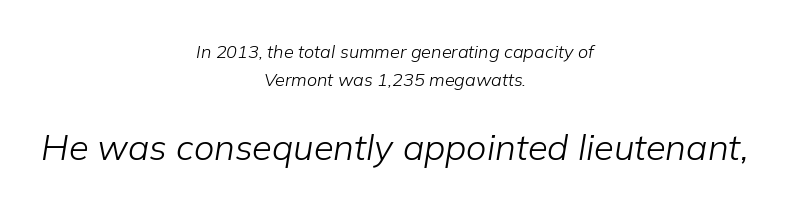
Q: Is the text bold? A: No.
Q: Is the text italic (slanted)? A: Yes, it leans right by about 9 degrees.
Q: Is the text underlined? A: No.
Q: How is the paragraph aligned? A: Centered.
Q: Is the spacing between letters normal or unusually wide? A: Normal.
Q: Is the spacing between lines tight, normal or loose? A: Normal.
Q: Which block of text is set in a larger size, the first (top) or the second (bottom)? A: The second (bottom) one.
Q: Width (condensed, normal, or wide)? A: Normal.
Q: Stroke contrast? A: Low.
Q: x-height? A: Medium.
Q: Monospaced? A: No.
